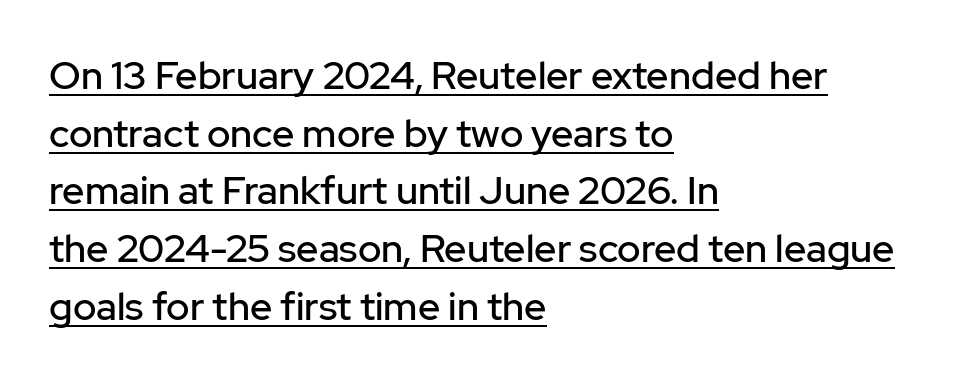
Q: Is the text italic (slanted)? A: No, it is upright.
Q: Is the typeface a serif or a sans-serif typeface? A: Sans-serif.
Q: Is the text underlined? A: Yes.
Q: How is the paragraph aligned? A: Left-aligned.
Q: Is the spacing between letters normal or unusually wide? A: Normal.
Q: Is the spacing between lines tight, normal or loose? A: Normal.
Q: Width (condensed, normal, or wide)? A: Normal.
Q: Stroke contrast? A: Low.
Q: x-height? A: Medium.
Q: Monospaced? A: No.
